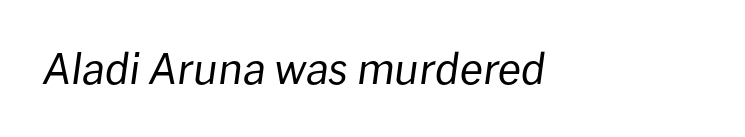
{"italic": "yes", "lean": "right", "slant_degrees": 8, "bold": "no", "weight": "regular", "width": "normal", "stroke_contrast": "low", "x_height": "medium", "monospaced": "no", "underline": "no", "letter_spacing": "normal", "letter_spacing_em": 0.0, "glyph_px": 42}
